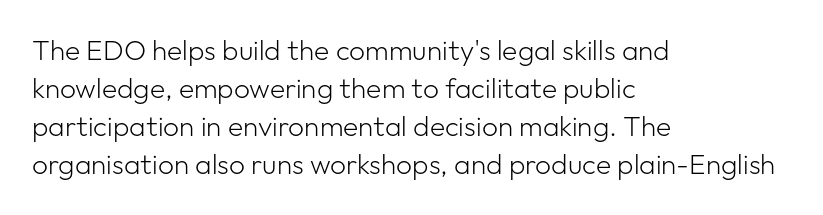
{"serif": "no", "italic": "no", "bold": "no", "weight": "light", "width": "normal", "stroke_contrast": "low", "x_height": "medium", "monospaced": "no", "underline": "no", "align": "left", "line_spacing": "normal", "line_spacing_ratio": 1.36, "letter_spacing": "normal", "letter_spacing_em": 0.0, "glyph_px": 28}
